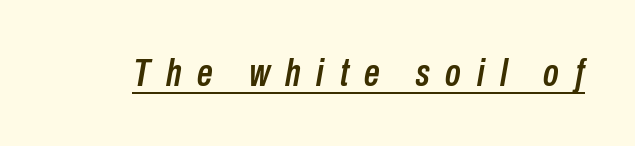
Does a line run under the words? Yes, clearly. The font's italic variant was chosen for this text. Letter spacing: wide. Here the designer chose a conventional face with non-uniform glyph widths.
